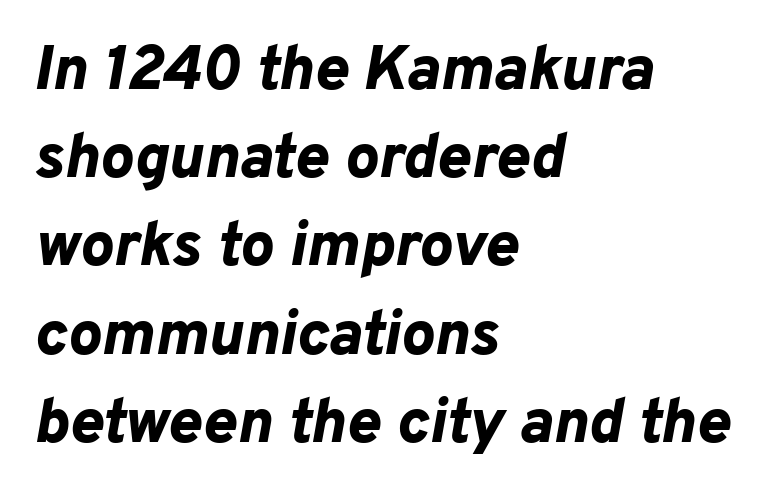
{"italic": "yes", "lean": "right", "slant_degrees": 10, "bold": "yes", "weight": "bold", "width": "normal", "stroke_contrast": "low", "x_height": "medium", "monospaced": "no", "underline": "no", "align": "left", "line_spacing": "normal", "line_spacing_ratio": 1.4, "letter_spacing": "normal", "letter_spacing_em": 0.0, "glyph_px": 63}
